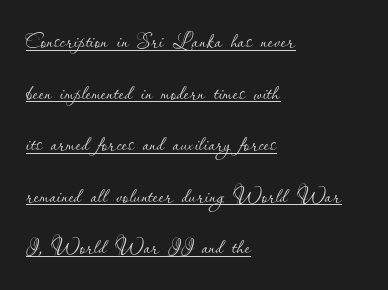
{"bold": "no", "weight": "thin", "width": "normal", "stroke_contrast": "low", "x_height": "small", "monospaced": "no", "underline": "yes", "align": "left", "line_spacing_ratio": 1.84, "letter_spacing": "normal", "letter_spacing_em": 0.0, "glyph_px": 28}
